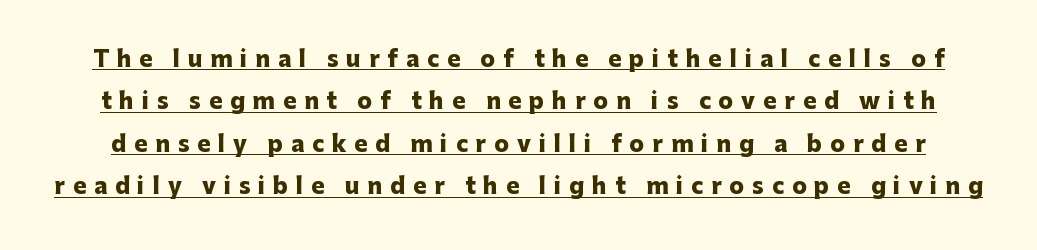
The lettering is marked with a stroke running underneath it. The leading is generous, giving the passage an open texture. How heavy is the stroke? Heavy — this is a bold. Inter-character spacing is expanded well beyond the font's built-in metrics. Posture: vertical.
